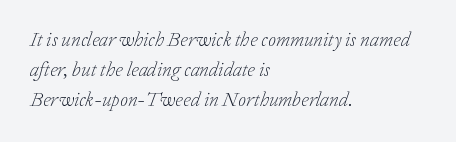
{"italic": "yes", "lean": "right", "slant_degrees": 20, "bold": "no", "underline": "no", "align": "left", "line_spacing": "normal", "line_spacing_ratio": 1.51, "letter_spacing": "normal", "letter_spacing_em": 0.0, "glyph_px": 20}
